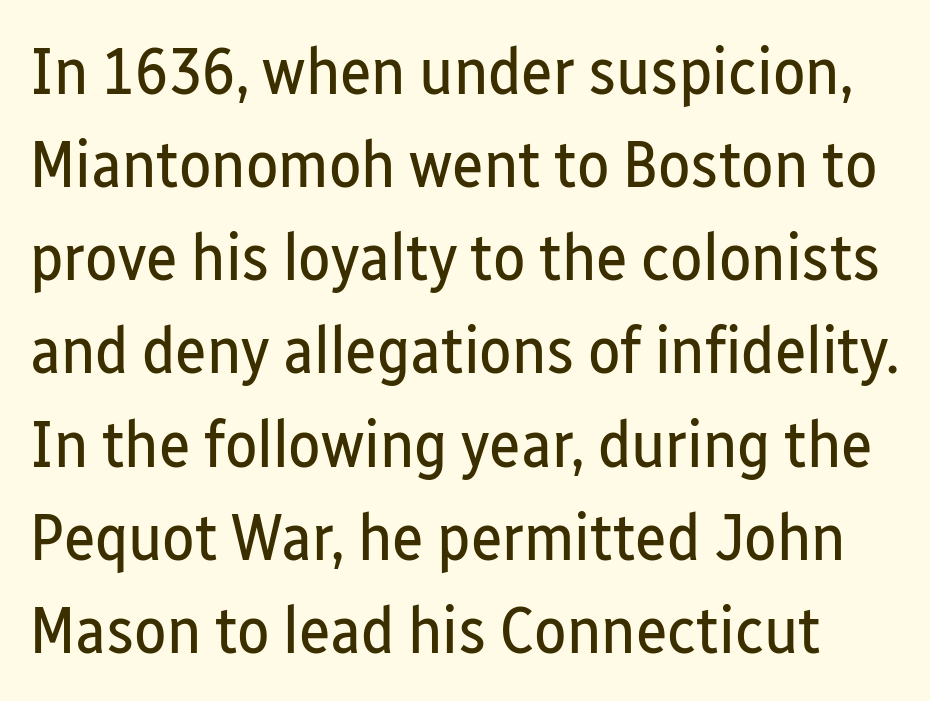
The image shows 67 px regular-weight, condensed sans-serif type, upright; set normal line spacing (1.39x), normal letter spacing, not underlined; low stroke contrast and a medium x-height.
